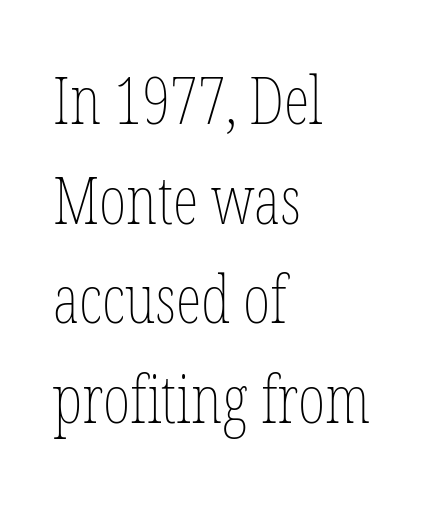
The image shows 66 px thin, condensed type, upright; set left-aligned, normal line spacing (1.51x), normal letter spacing, not underlined; low stroke contrast and a medium x-height.
